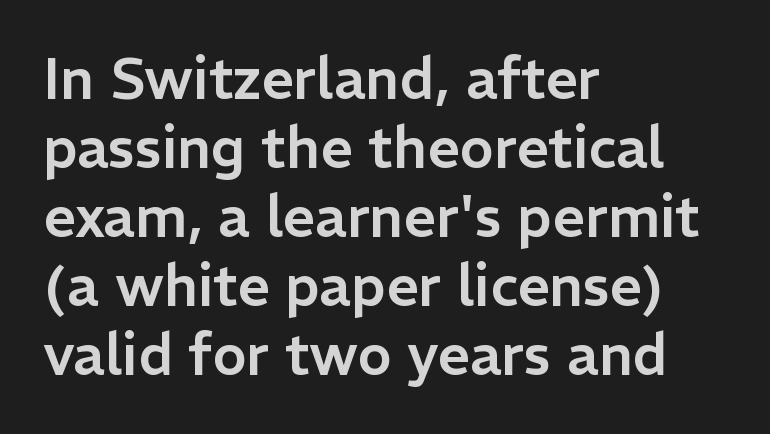
The image shows 57 px sans-serif type, upright; set left-aligned, line spacing 1.21x, normal letter spacing, not underlined; low stroke contrast and a medium x-height.
